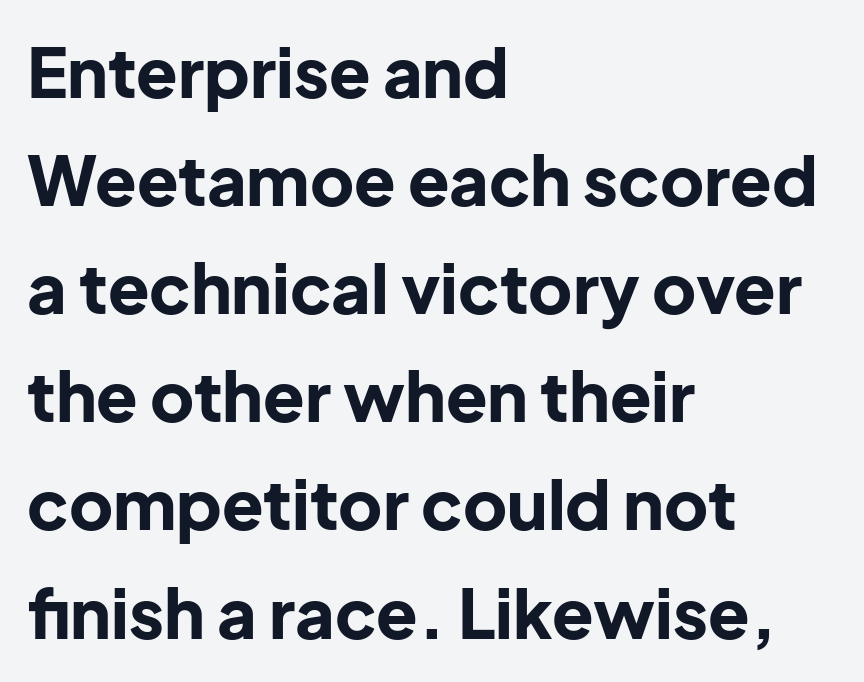
{"serif": "no", "italic": "no", "bold": "yes", "weight": "bold", "width": "normal", "stroke_contrast": "low", "x_height": "medium", "monospaced": "no", "underline": "no", "align": "left", "line_spacing": "normal", "line_spacing_ratio": 1.59, "letter_spacing": "normal", "letter_spacing_em": 0.0, "glyph_px": 68}
